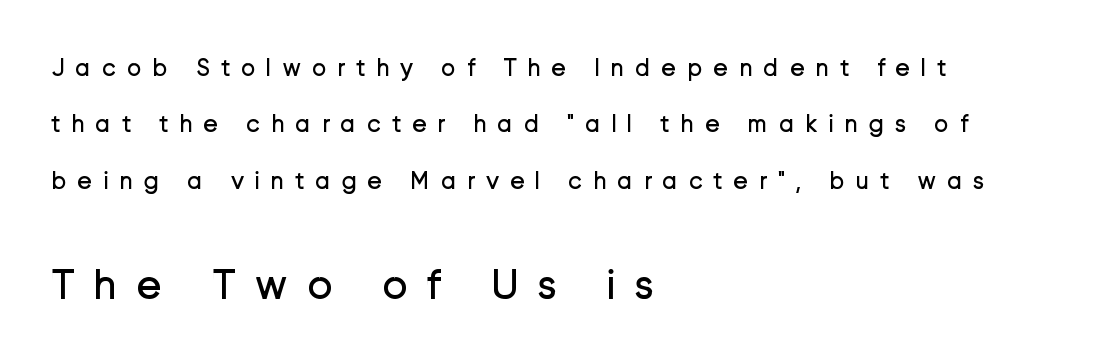
The passage shown has open, widely tracked lettering throughout. Character widths vary here, with narrow letters taking less room than wide ones. Regarding serifs, this sample does without them. Rows of type keep a wide berth in the vertical direction. Beneath every word, the page is bare. Size hierarchy here favors the trailing block over the leading one.
